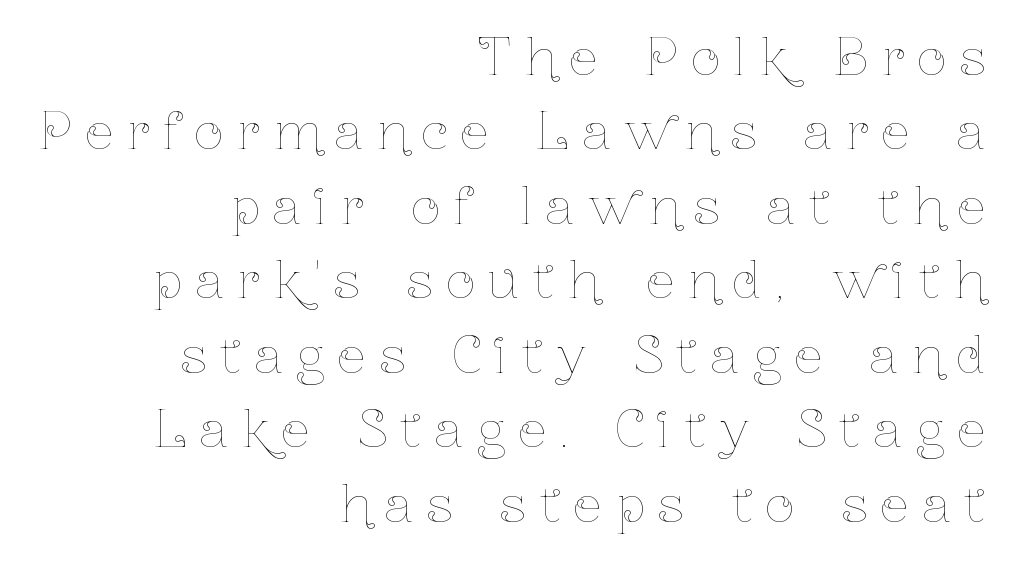
{"italic": "no", "bold": "no", "weight": "thin", "width": "condensed", "stroke_contrast": "low", "x_height": "medium", "monospaced": "no", "underline": "no", "align": "right", "line_spacing": "normal", "line_spacing_ratio": 1.49, "letter_spacing": "wide", "letter_spacing_em": 0.28, "glyph_px": 50}
